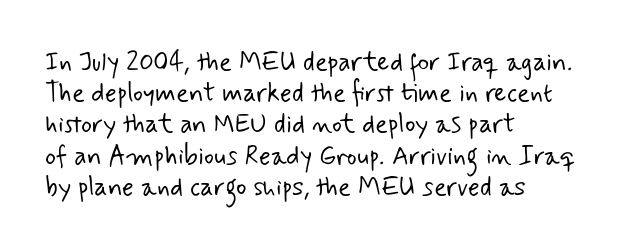
Only glyphs here, with clear space below each row. The weight tops out at a normal text grade. There is no visible air inserted between adjacent glyphs. All the whitespace from short lines collects on the right.
